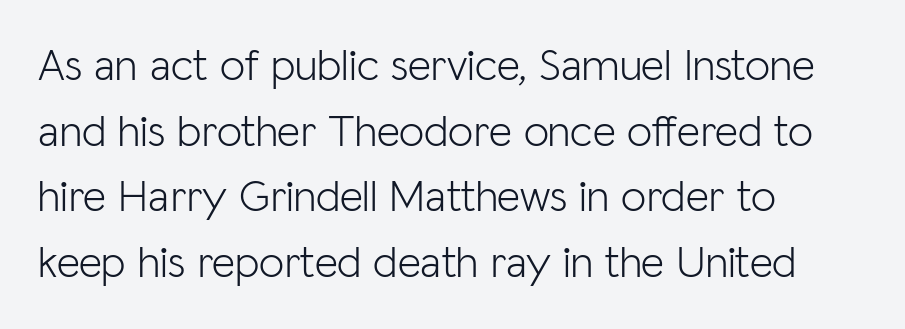
Compared with typical paragraphs, the rows here are spaced about the same. This sample has the flowing, uneven cadence of proportional lettering. The typeface has the unassuming heft of standard copy or less. Serif or sans? Sans — the stroke terminals are bare. Any mark beneath the type? The region is blank. Layout note: lines flush left.
